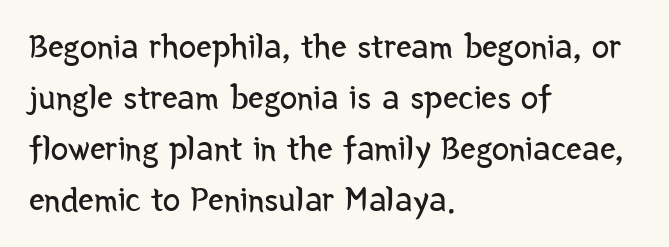
{"serif": "no", "italic": "no", "bold": "no", "weight": "regular", "width": "condensed", "stroke_contrast": "low", "x_height": "medium", "monospaced": "no", "underline": "no", "align": "left", "line_spacing": "normal", "line_spacing_ratio": 1.46, "letter_spacing": "normal", "letter_spacing_em": 0.0, "glyph_px": 35}
